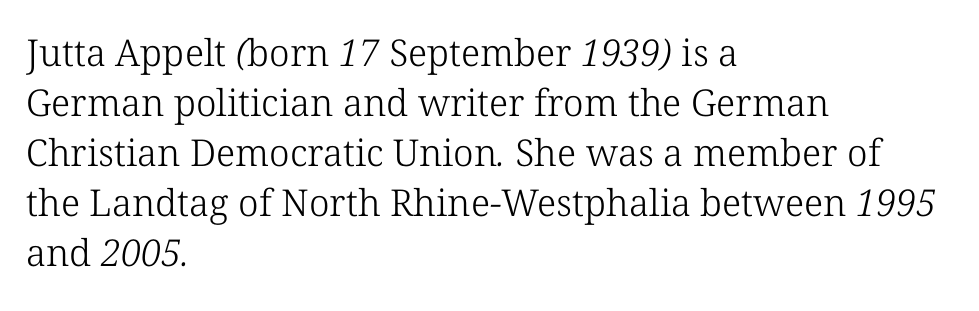
Is the stroke heavy? The answer is a plain regular-or-lighter. Normally led — the rows are evenly, conventionally spaced. Which margin do the lines hug? The left one — the right edge is uneven. The face used here is proportionally spaced, like ordinary book or web type. Serifs: yes, visible at the terminals of the letterforms. Here the glyphs are tracked normally, forming tight word shapes.
